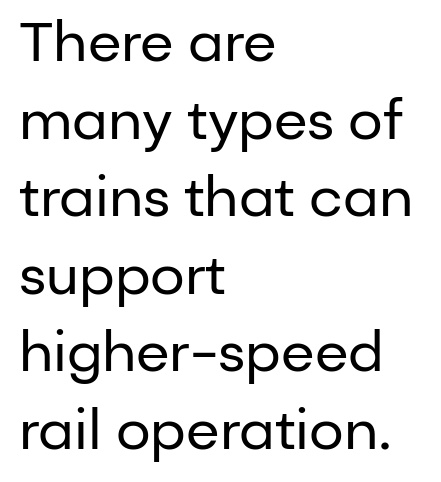
{"serif": "no", "italic": "no", "bold": "no", "weight": "regular", "width": "normal", "stroke_contrast": "low", "x_height": "medium", "monospaced": "no", "underline": "no", "align": "left", "line_spacing": "normal", "line_spacing_ratio": 1.41, "letter_spacing": "normal", "letter_spacing_em": 0.0, "glyph_px": 55}
